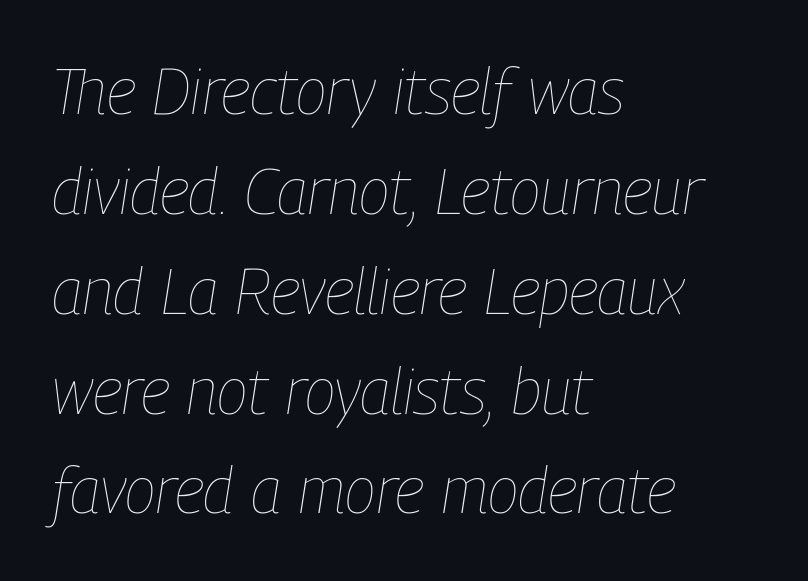
Bold? No — there's no thickening of the strokes. Looks like regular typesetting: each glyph gets only the width it needs. Notice how descenders clear the ascenders below comfortably — that's standard leading. Compared with typical body copy, the letter spacing here is the same. Plain, unruled lines of type.
